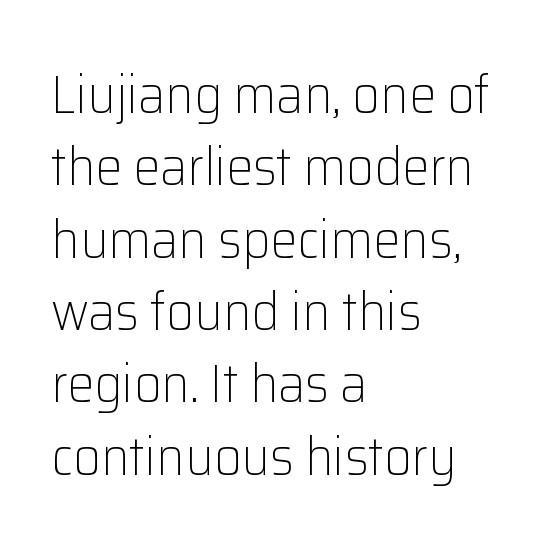
The image shows 54 px light sans-serif type, upright; set left-aligned, normal line spacing (1.34x), normal letter spacing, not underlined; low stroke contrast and a medium x-height.
